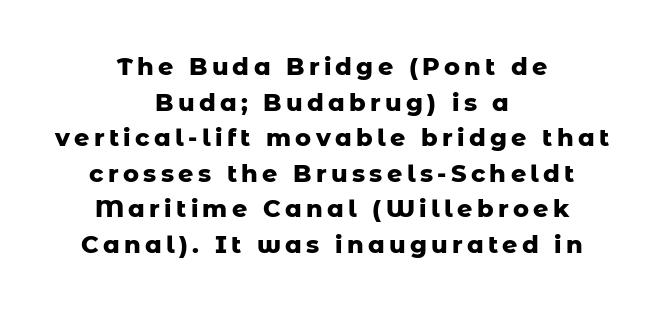
Q: Is the text bold? A: Yes.
Q: Is the text italic (slanted)? A: No, it is upright.
Q: Is the text underlined? A: No.
Q: How is the paragraph aligned? A: Centered.
Q: Is the spacing between lines tight, normal or loose? A: Normal.
